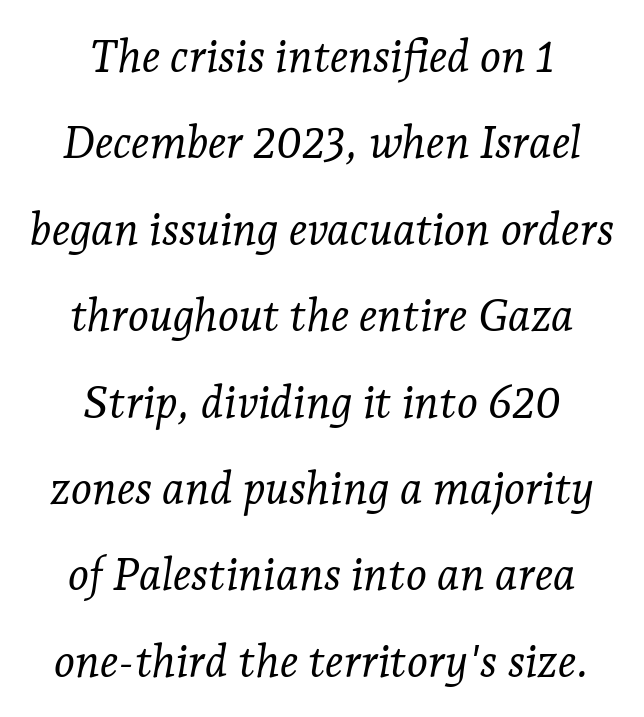
The axis of the letterforms is tilted away from vertical. The leading is generous, giving the passage an open texture. Look at the tracking — it's just the regular setting, nothing added. Think of a printed novel: that variable character pitch is what you see here. A student would call this center alignment; a typographer would say set centered.
